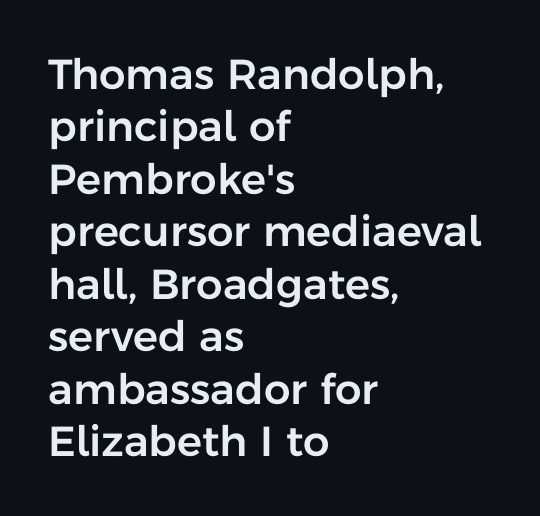
Q: Is the text italic (slanted)? A: No, it is upright.
Q: Is the typeface a serif or a sans-serif typeface? A: Sans-serif.
Q: Is the text underlined? A: No.
Q: How is the paragraph aligned? A: Left-aligned.
Q: Is the spacing between letters normal or unusually wide? A: Normal.
Q: Is the spacing between lines tight, normal or loose? A: Normal.
Q: Width (condensed, normal, or wide)? A: Normal.
Q: Stroke contrast? A: Low.
Q: x-height? A: Medium.
Q: Monospaced? A: No.
